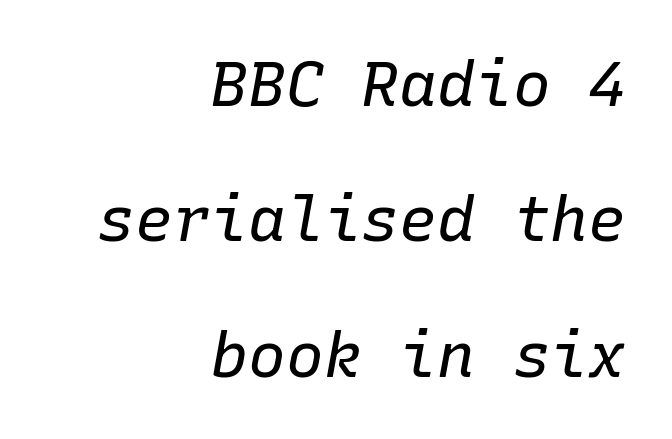
The letters march in equal steps, a hallmark of fixed-pitch type. Caption: multi-line text, flush right, ragged left. Lines of text with bare space underneath. The letters look calm and open, with moderate or lighter stems. Observe the ordinary spacing: letters are neighbours, not strangers. The passage shown stacks its lines with a broad gap.
